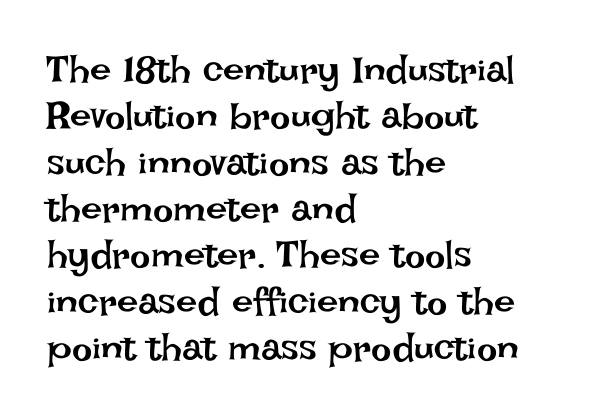
{"italic": "no", "bold": "no", "weight": "regular", "width": "normal", "stroke_contrast": "low", "x_height": "large", "monospaced": "no", "underline": "no", "align": "left", "line_spacing_ratio": 1.22, "letter_spacing": "normal", "letter_spacing_em": 0.0, "glyph_px": 38}
